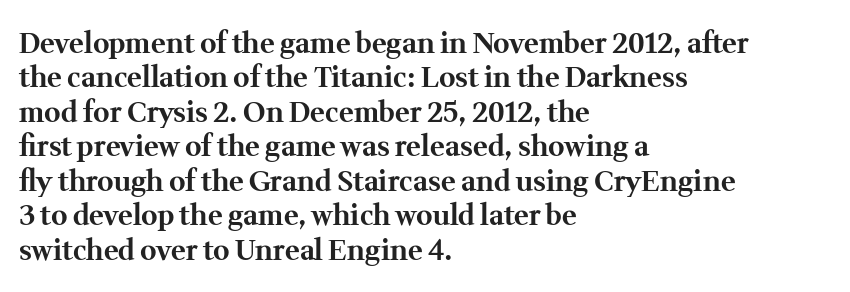
The image shows 28 px bold serif type, upright; set left-aligned, line spacing 1.23x, normal letter spacing, not underlined; medium stroke contrast and a medium x-height.
